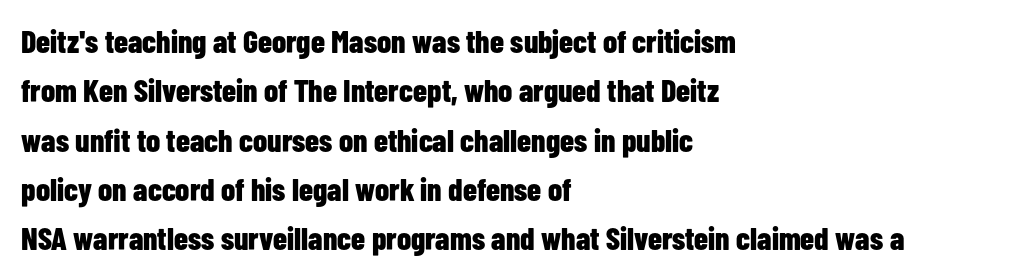
{"serif": "no", "italic": "no", "bold": "yes", "weight": "bold", "width": "condensed", "stroke_contrast": "low", "x_height": "medium", "monospaced": "no", "underline": "no", "align": "left", "line_spacing": "normal", "line_spacing_ratio": 1.54, "letter_spacing": "normal", "letter_spacing_em": 0.0, "glyph_px": 32}
